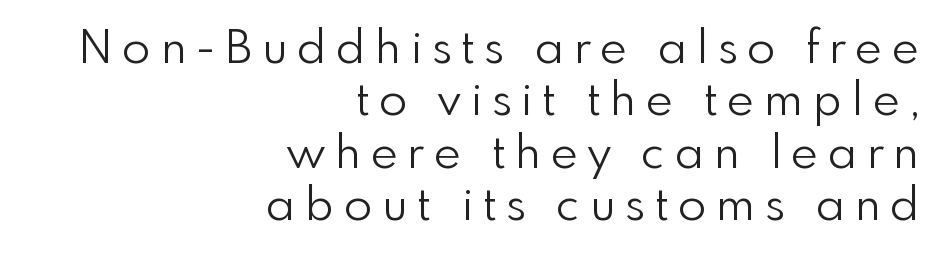
The image shows 46 px light sans-serif type, upright; set right-aligned, tight line spacing (1.14x), unusually wide letter spacing (+0.22 em), not underlined; low stroke contrast and a small x-height.
